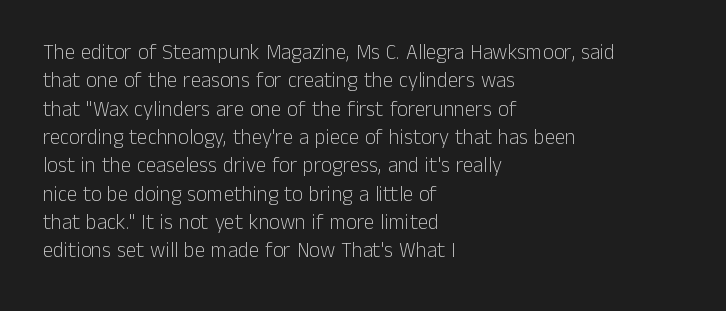
The image shows 21 px text type, upright; set left-aligned, normal line spacing (1.35x), normal letter spacing, not underlined.
